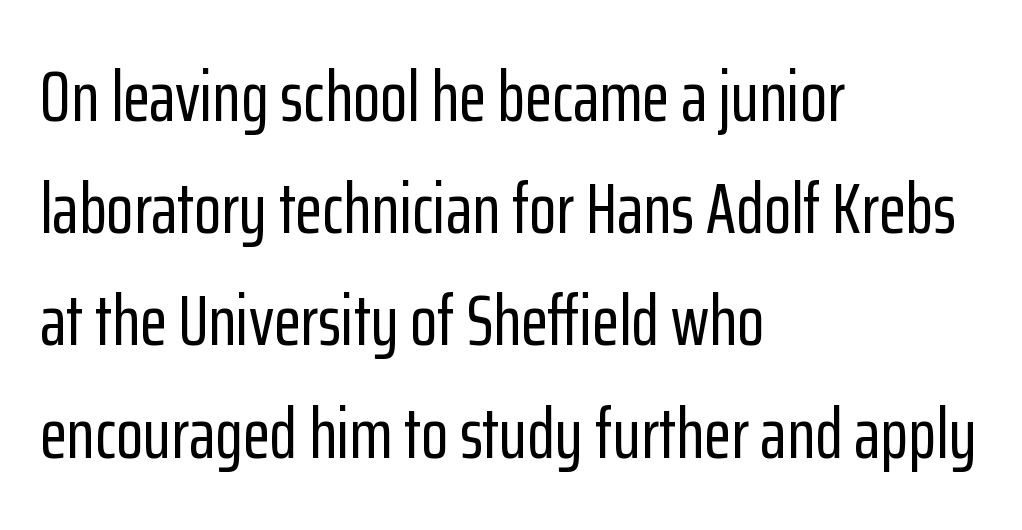
The image shows 71 px condensed sans-serif type, upright; set left-aligned, normal line spacing (1.58x), normal letter spacing, not underlined; low stroke contrast and a medium x-height.
